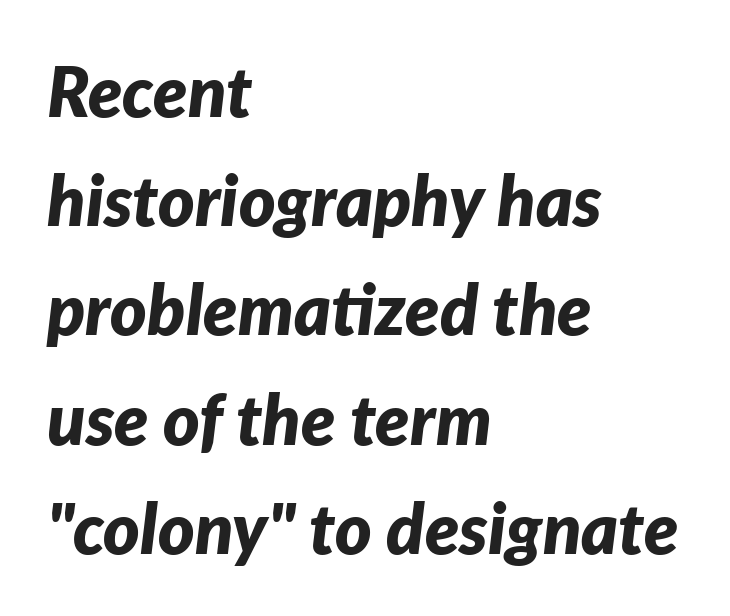
The image shows 70 px bold type, italic (leaning right); set left-aligned, normal line spacing (1.56x), normal letter spacing, not underlined; low stroke contrast and a medium x-height.
